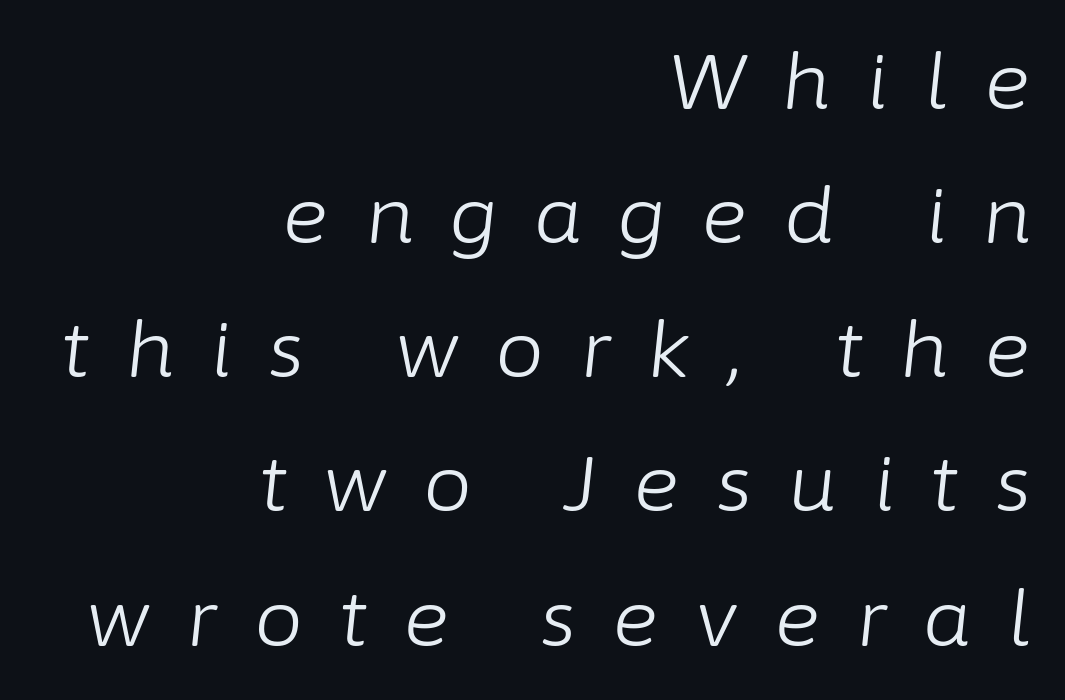
{"italic": "yes", "lean": "right", "slant_degrees": 6, "bold": "no", "weight": "light", "width": "normal", "stroke_contrast": "low", "x_height": "medium", "monospaced": "no", "underline": "no", "align": "right", "line_spacing_ratio": 1.72, "letter_spacing": "wide", "letter_spacing_em": 0.46, "glyph_px": 78}
